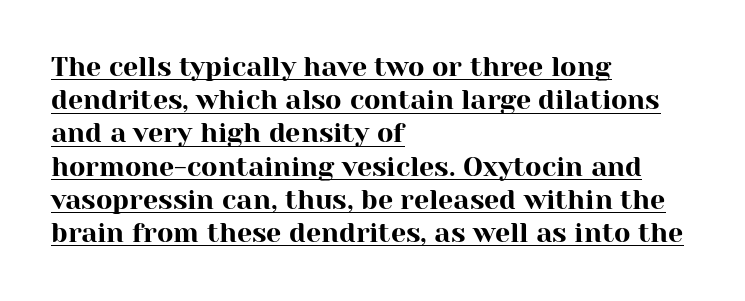
{"italic": "no", "underline": "yes", "align": "left", "line_spacing_ratio": 1.23, "letter_spacing": "normal", "letter_spacing_em": 0.0, "glyph_px": 27}
